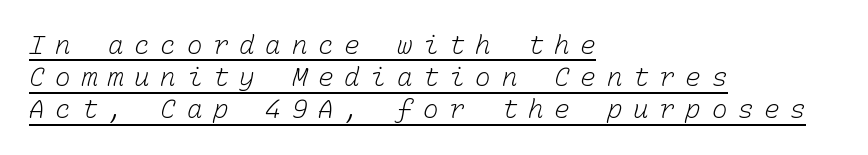
Stems here are at most as thick as an everyday book face. Underlined type. Leftover space on each line is placed entirely after the last word. These lines have a slow, spaced-out rhythm from letter to letter.
